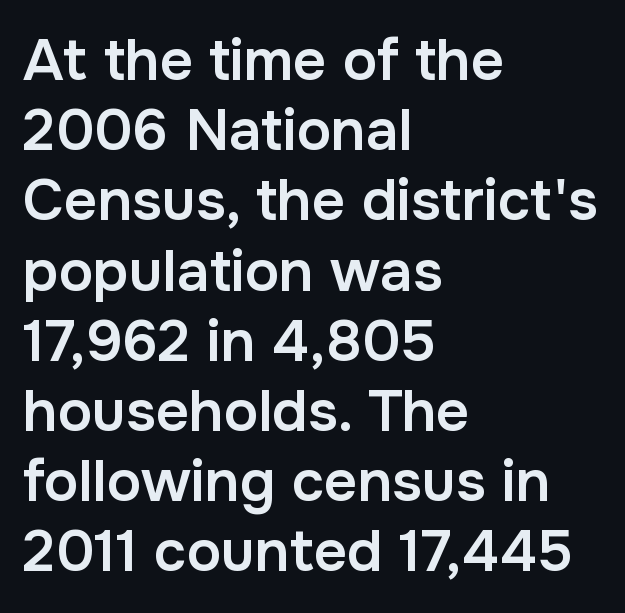
Alignment: flush left. Does the lettering tilt? It doesn't — this is upright. Semibold letterforms, between regular and bold. Unlike a traditional serif, this face leaves its strokes unadorned. A clean baseline with only descenders dipping below it. Letter spacing: default.
